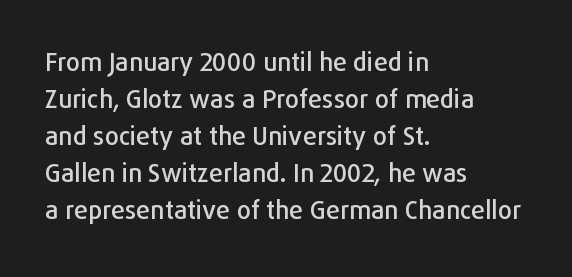
The image shows 25 px text type, upright; set left-aligned, normal line spacing (1.48x), normal letter spacing, not underlined.
